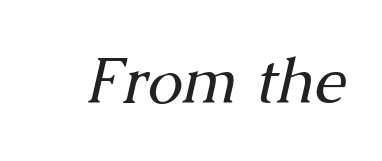
Designer's note — italics engaged. Inter-character spacing is left at the font's built-in metrics. Proportional: the letters do not fall into vertical columns. Does the type have serifs? Yes, each stem ends in a small foot. Letters have the restrained weight of plain body copy at most.
